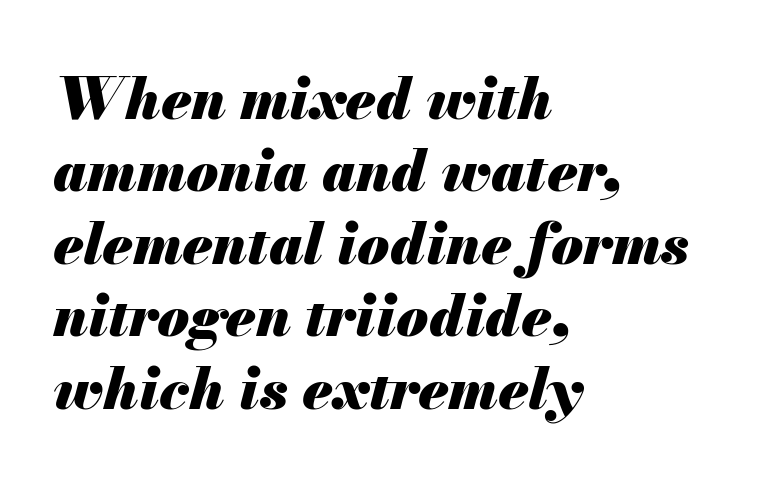
The image shows 58 px heavy type, italic (leaning right); set left-aligned, normal line spacing (1.25x), normal letter spacing, not underlined; medium stroke contrast and a small x-height.
